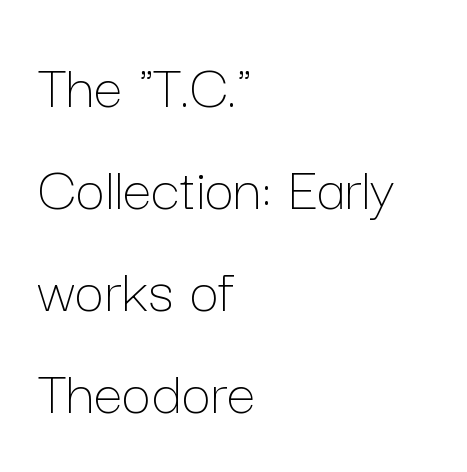
Leftover space on each line is placed entirely after the last word. Has an underline been added? It has not. The typeface has the unassuming heft of standard copy or less. Students, note that the glyphs here touch the page at normal intervals. Note the varied advance widths — an 'i' is clearly narrower than an 'm'.
